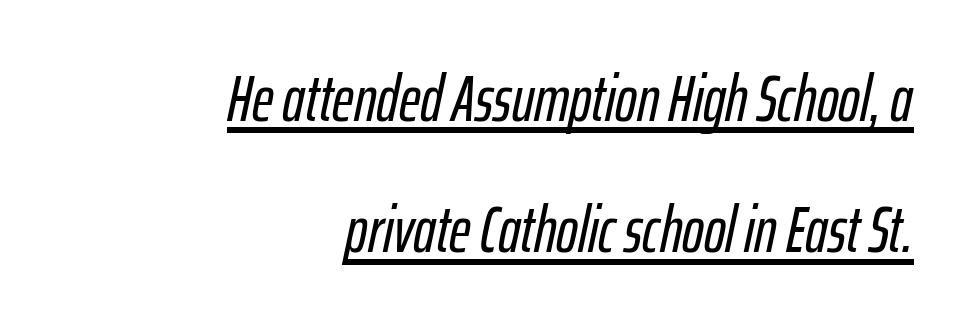
The image shows 65 px condensed type, italic (leaning right); set right-aligned, loose line spacing (2.02x), normal letter spacing, underlined; low stroke contrast and a medium x-height.
